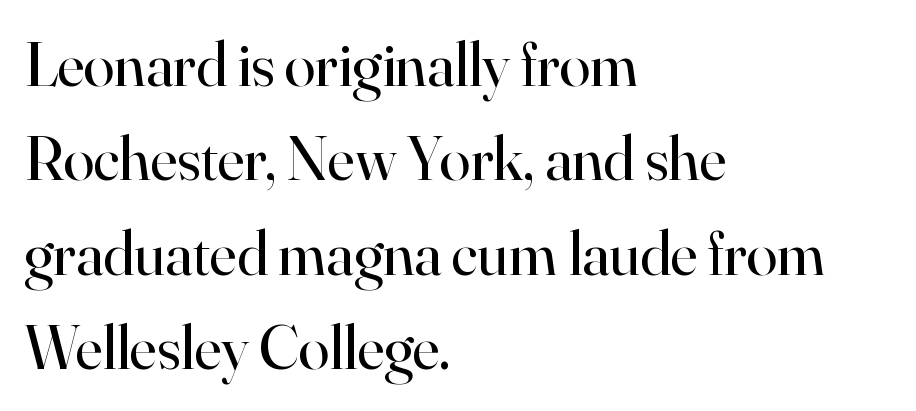
Q: Is the text bold? A: No.
Q: Is the text italic (slanted)? A: No, it is upright.
Q: Is the typeface a serif or a sans-serif typeface? A: Serif.
Q: Is the text underlined? A: No.
Q: How is the paragraph aligned? A: Left-aligned.
Q: Is the spacing between letters normal or unusually wide? A: Normal.
Q: Is the spacing between lines tight, normal or loose? A: Normal.
Q: Width (condensed, normal, or wide)? A: Normal.
Q: Stroke contrast? A: High.
Q: x-height? A: Small.
Q: Monospaced? A: No.
